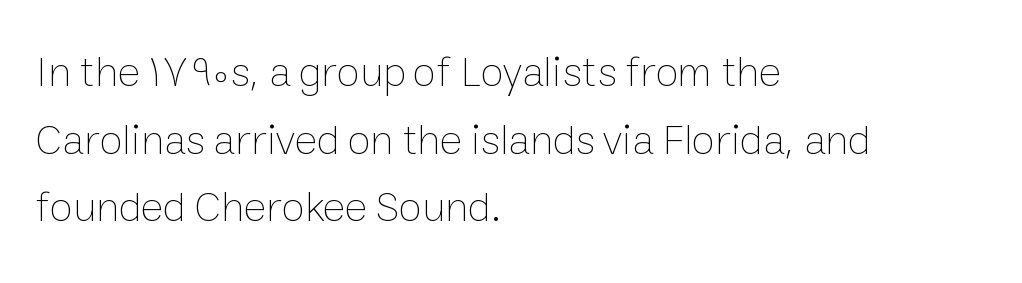
Q: Is the text bold? A: No.
Q: Is the text italic (slanted)? A: No, it is upright.
Q: Is the text underlined? A: No.
Q: How is the paragraph aligned? A: Left-aligned.
Q: Is the spacing between letters normal or unusually wide? A: Normal.
Q: Is the spacing between lines tight, normal or loose? A: Normal.
Q: Width (condensed, normal, or wide)? A: Normal.
Q: Stroke contrast? A: Low.
Q: x-height? A: Medium.
Q: Monospaced? A: No.
